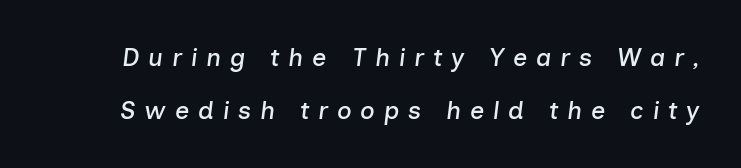
Q: Is the text italic (slanted)? A: Yes, it leans right by about 7 degrees.
Q: Is the text underlined? A: No.
Q: Is the spacing between letters normal or unusually wide? A: Unusually wide.
Q: Is the spacing between lines tight, normal or loose? A: Loose.
